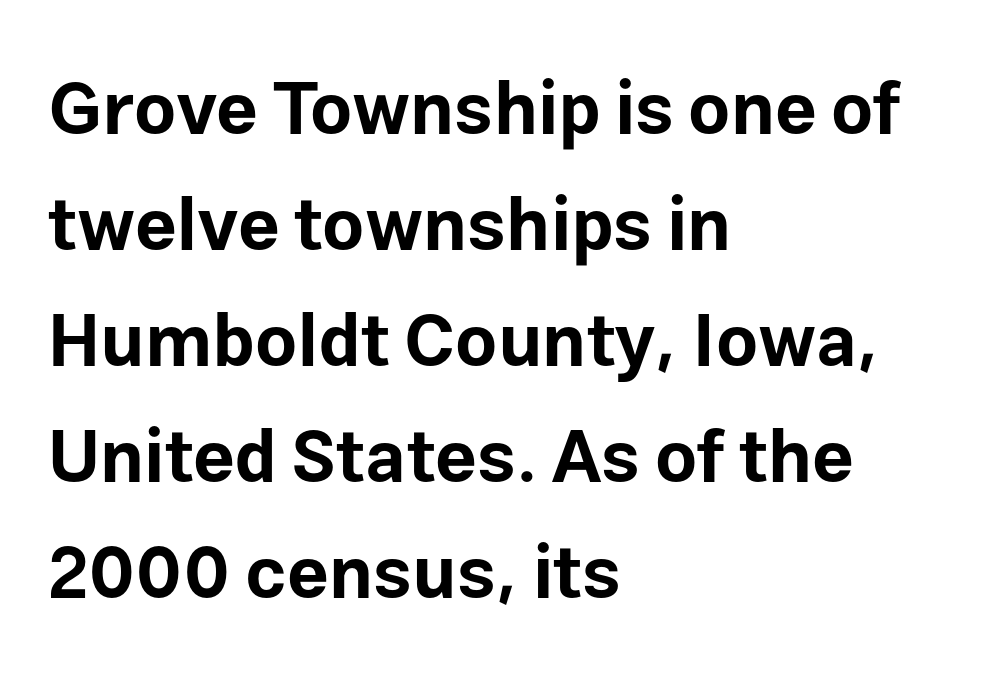
The image shows 73 px bold sans-serif type, upright; set left-aligned, normal line spacing (1.59x), normal letter spacing, not underlined; low stroke contrast and a medium x-height.
